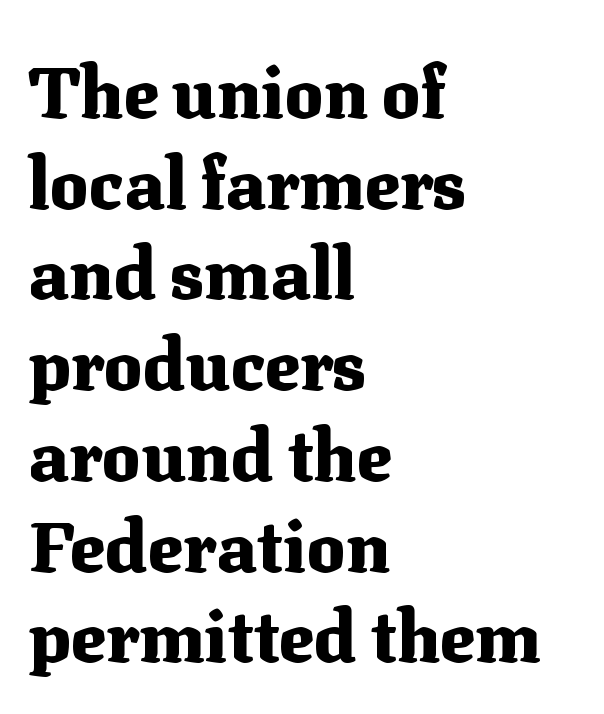
Q: Is the text bold? A: Yes.
Q: Is the text italic (slanted)? A: No, it is upright.
Q: Is the typeface a serif or a sans-serif typeface? A: Serif.
Q: Is the text underlined? A: No.
Q: How is the paragraph aligned? A: Left-aligned.
Q: Is the spacing between letters normal or unusually wide? A: Normal.
Q: Is the spacing between lines tight, normal or loose? A: Normal.
Q: Width (condensed, normal, or wide)? A: Normal.
Q: Stroke contrast? A: Medium.
Q: x-height? A: Medium.
Q: Monospaced? A: No.
